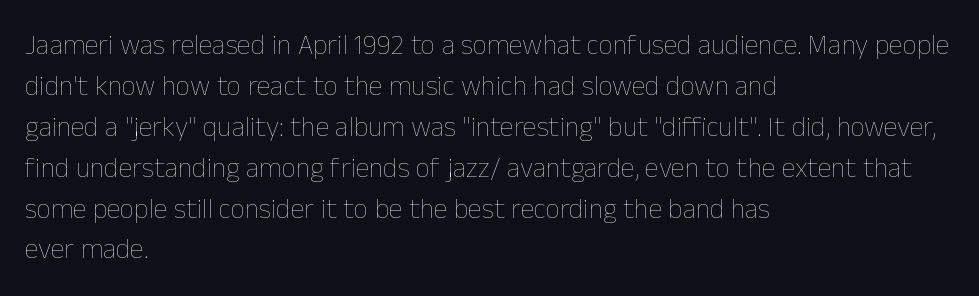
Q: Is the text bold? A: No.
Q: Is the text italic (slanted)? A: No, it is upright.
Q: Is the text underlined? A: No.
Q: How is the paragraph aligned? A: Left-aligned.
Q: Is the spacing between letters normal or unusually wide? A: Normal.
Q: Is the spacing between lines tight, normal or loose? A: Normal.
Q: Width (condensed, normal, or wide)? A: Normal.
Q: Stroke contrast? A: Low.
Q: x-height? A: Medium.
Q: Monospaced? A: No.
